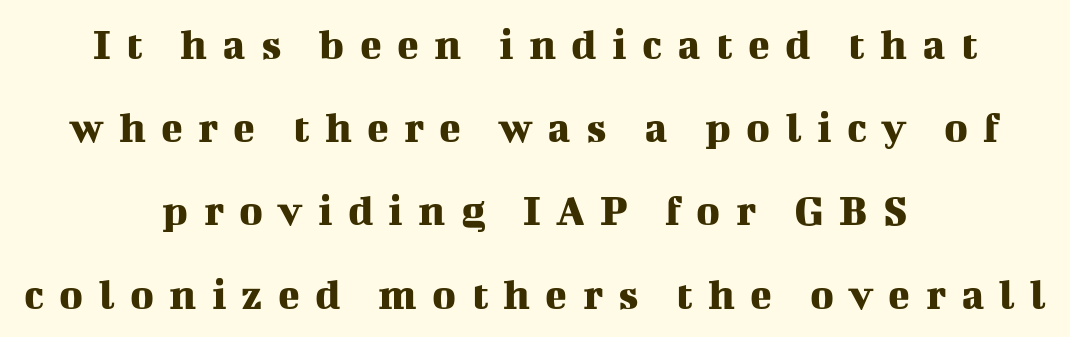
Line starts and ends both wander, symmetrically. Has an underline been added? It has not. Think of a printed novel: that variable character pitch is what you see here. Unlike italic type, these characters show no tilt at all.
